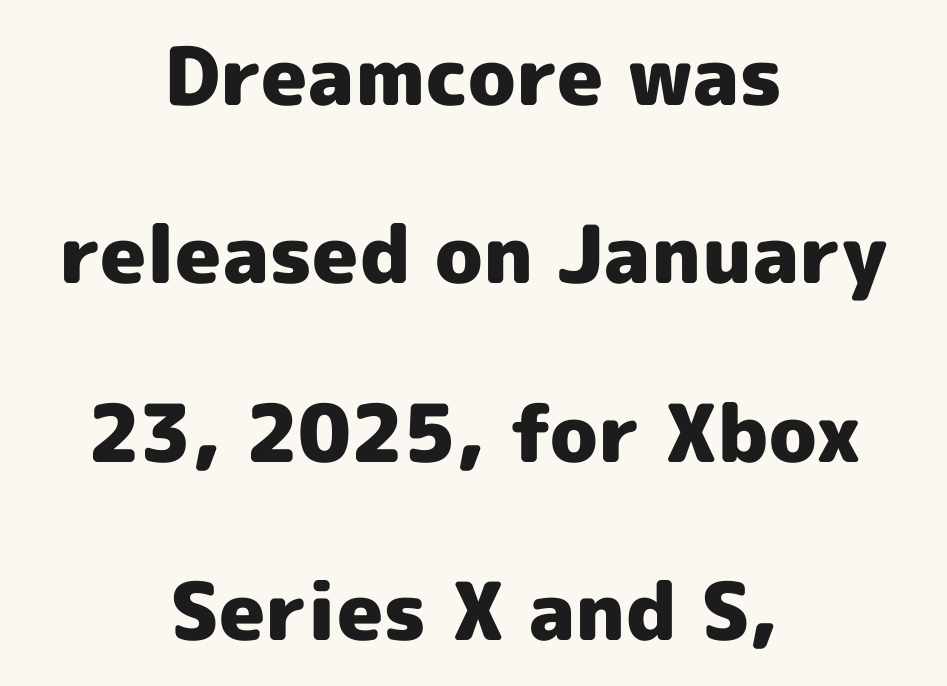
The image shows 80 px heavy sans-serif type, upright; set centered, loose line spacing (2.23x), normal letter spacing, not underlined; a medium x-height.
